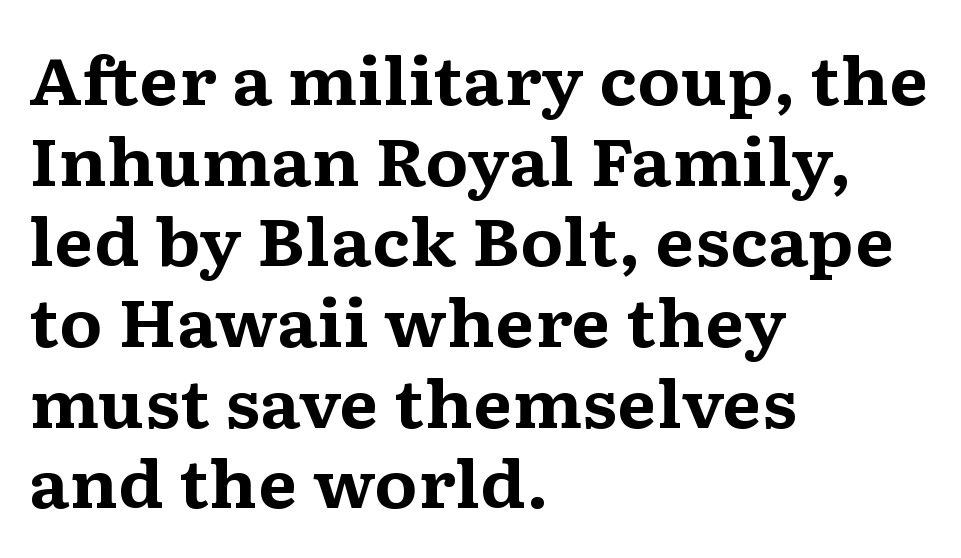
The image shows 64 px bold, wide serif type, upright; set left-aligned, normal line spacing (1.26x), normal letter spacing, not underlined; medium stroke contrast and a medium x-height.
